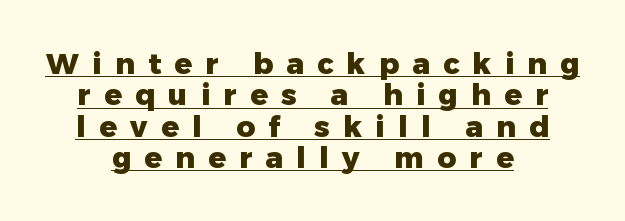
Q: Is the text bold? A: Yes.
Q: Is the text italic (slanted)? A: No, it is upright.
Q: Is the typeface a serif or a sans-serif typeface? A: Sans-serif.
Q: Is the text underlined? A: Yes.
Q: How is the paragraph aligned? A: Centered.
Q: Is the spacing between letters normal or unusually wide? A: Unusually wide.
Q: Is the spacing between lines tight, normal or loose? A: Tight.
Q: Width (condensed, normal, or wide)? A: Normal.
Q: Stroke contrast? A: Low.
Q: x-height? A: Medium.
Q: Monospaced? A: No.
